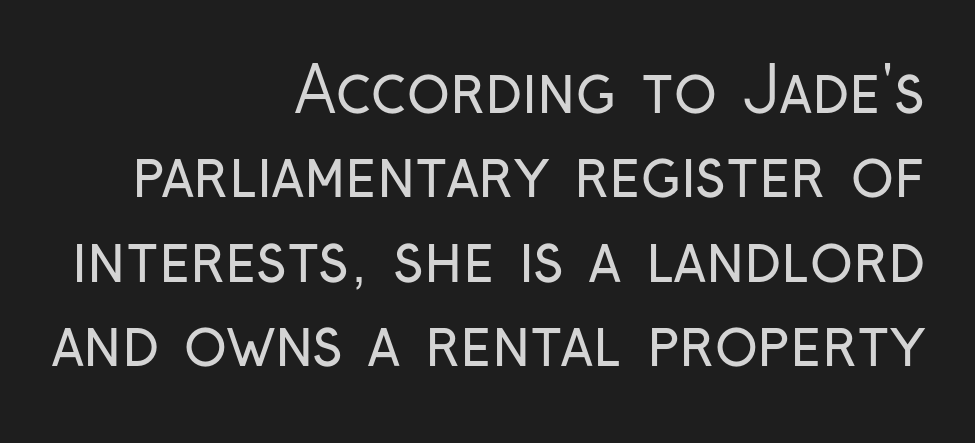
The tracking reads as untouched default to a designer's eye. Rendered with straight, roman letterforms. Only glyphs here, with clear space below each row. The glyphs in this specimen are sans serif. Spacing verdict: proportional, widths tailored to each character. Baseline-to-baseline distance is the conventional proportion of letter height.
